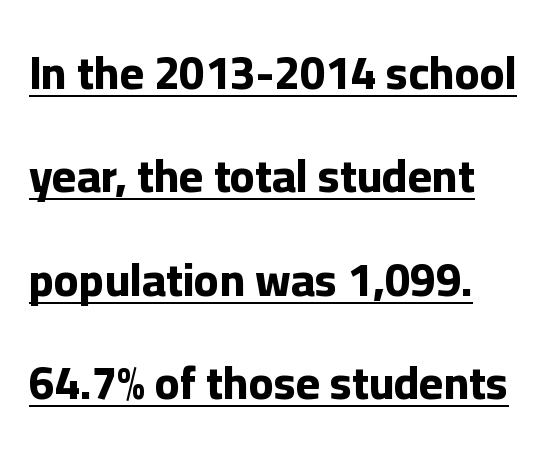
Proportional: the letters do not fall into vertical columns. Glance below the letters and you will spot a drawn line. The type sits square on the baseline with zero lean. Summary of weight: heavy, a full bold. Reading down the column, the eye jumps a long way to each next line.
